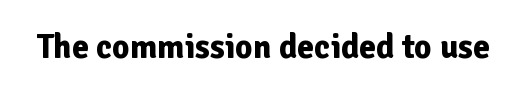
{"serif": "no", "italic": "no", "bold": "yes", "weight": "bold", "width": "normal", "stroke_contrast": "low", "x_height": "medium", "monospaced": "no", "underline": "no", "letter_spacing": "normal", "letter_spacing_em": 0.0, "glyph_px": 34}
